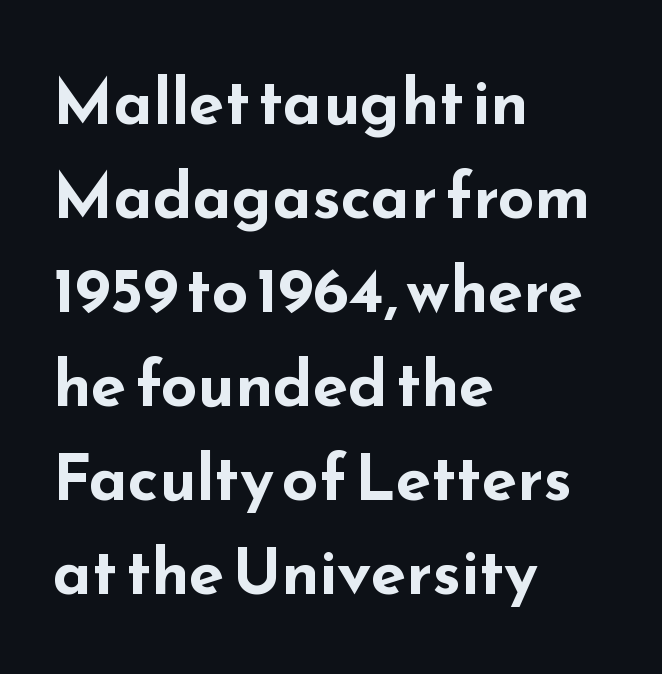
{"serif": "no", "italic": "no", "bold": "yes", "weight": "bold", "width": "wide", "stroke_contrast": "low", "x_height": "small", "monospaced": "no", "underline": "no", "align": "left", "line_spacing": "normal", "line_spacing_ratio": 1.47, "letter_spacing": "normal", "letter_spacing_em": 0.0, "glyph_px": 64}
